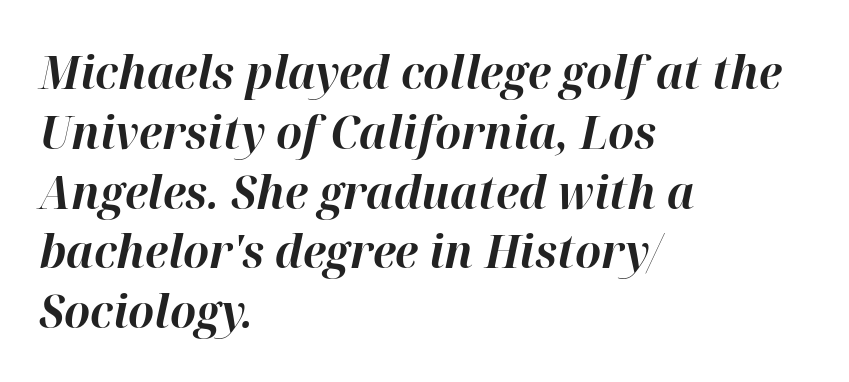
Q: Is the text bold? A: Yes.
Q: Is the text italic (slanted)? A: Yes, it leans right by about 12 degrees.
Q: Is the text underlined? A: No.
Q: How is the paragraph aligned? A: Left-aligned.
Q: Is the spacing between letters normal or unusually wide? A: Normal.
Q: Is the spacing between lines tight, normal or loose? A: Normal.
Q: Width (condensed, normal, or wide)? A: Normal.
Q: Stroke contrast? A: High.
Q: x-height? A: Medium.
Q: Monospaced? A: No.
